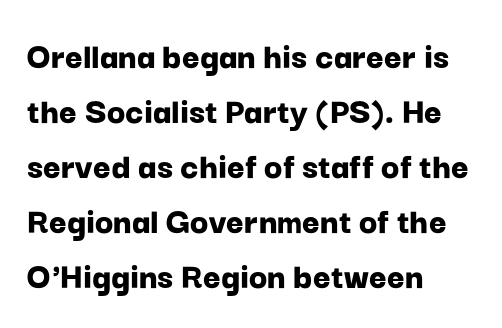
The image shows 38 px bold sans-serif type, upright; set left-aligned, normal line spacing (1.45x), normal letter spacing, not underlined; low stroke contrast and a medium x-height.
